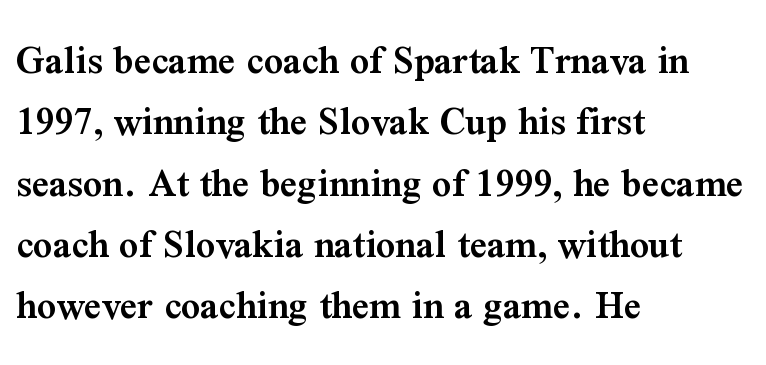
The image shows 42 px semibold serif type, upright; set left-aligned, normal line spacing (1.46x), normal letter spacing, not underlined; medium stroke contrast and a medium x-height.
